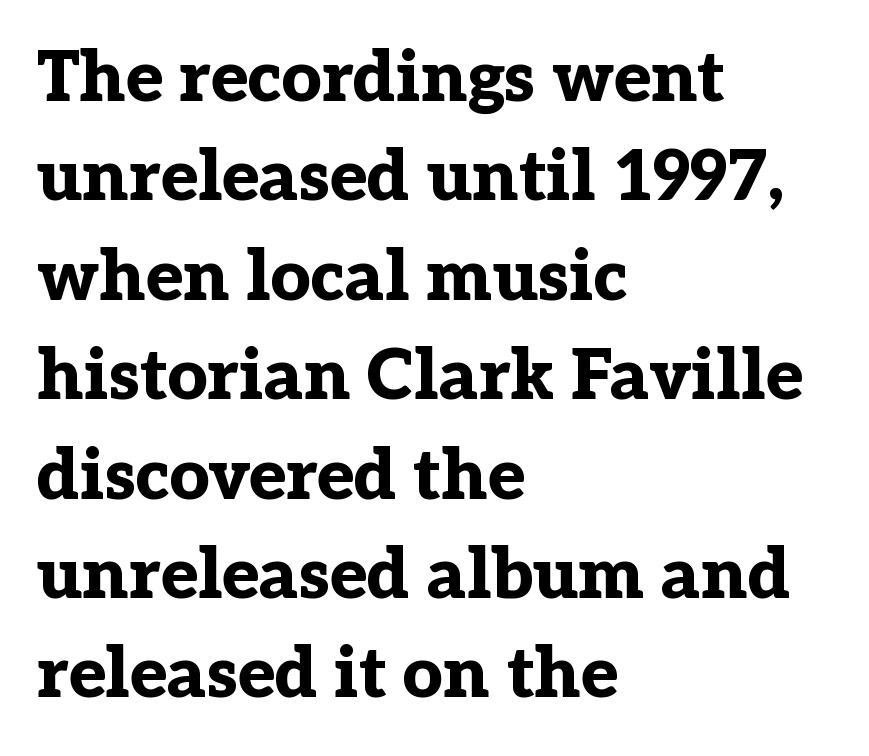
Q: Is the text bold? A: Yes.
Q: Is the text italic (slanted)? A: No, it is upright.
Q: Is the typeface a serif or a sans-serif typeface? A: Serif.
Q: Is the text underlined? A: No.
Q: How is the paragraph aligned? A: Left-aligned.
Q: Is the spacing between letters normal or unusually wide? A: Normal.
Q: Is the spacing between lines tight, normal or loose? A: Normal.
Q: Width (condensed, normal, or wide)? A: Normal.
Q: Stroke contrast? A: Low.
Q: x-height? A: Medium.
Q: Monospaced? A: No.
